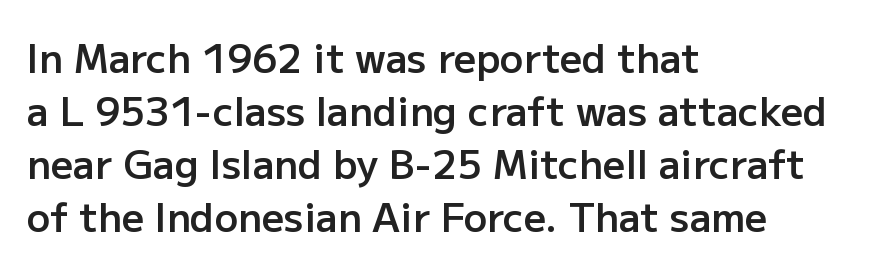
The image shows 39 px semibold sans-serif type, upright; set left-aligned, normal line spacing (1.36x), normal letter spacing, not underlined; low stroke contrast and a medium x-height.
